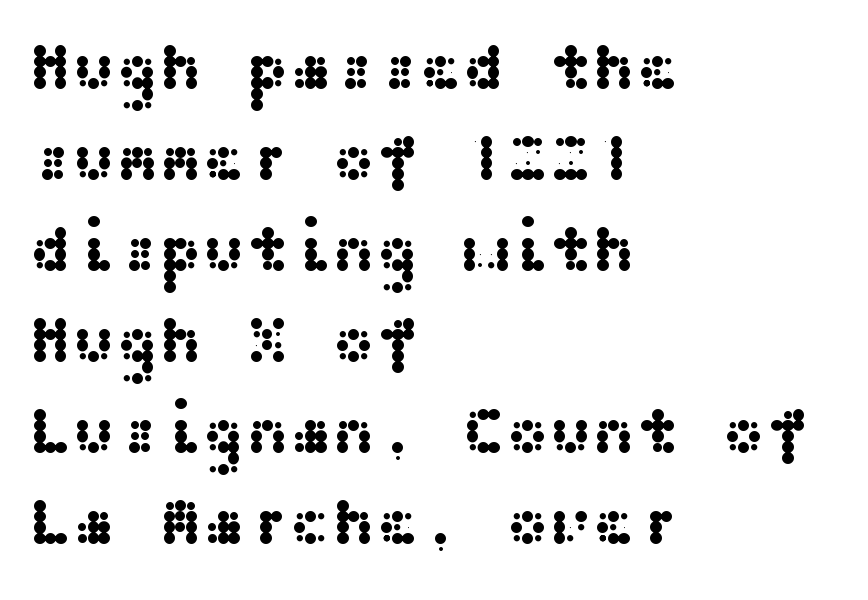
{"serif": "no", "italic": "no", "width": "wide", "stroke_contrast": "medium", "x_height": "medium", "underline": "no", "align": "left", "line_spacing": "normal", "line_spacing_ratio": 1.4, "letter_spacing": "normal", "letter_spacing_em": 0.0, "glyph_px": 65}
